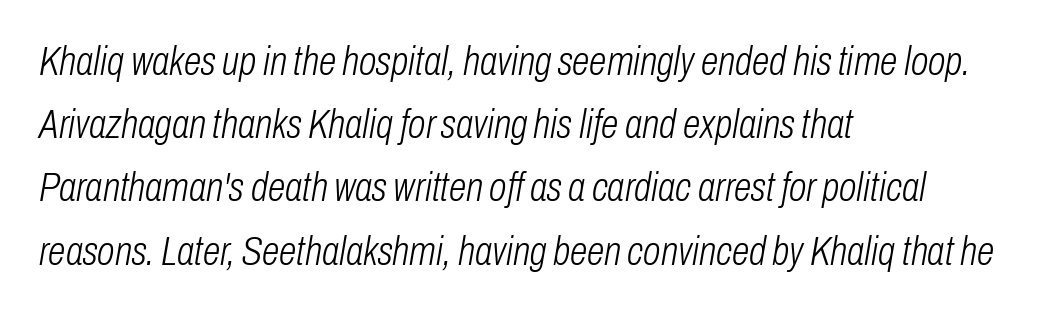
Q: Is the text bold? A: No.
Q: Is the text italic (slanted)? A: Yes, it leans right by about 10 degrees.
Q: Is the text underlined? A: No.
Q: How is the paragraph aligned? A: Left-aligned.
Q: Is the spacing between letters normal or unusually wide? A: Normal.
Q: Is the spacing between lines tight, normal or loose? A: Normal.
Q: Width (condensed, normal, or wide)? A: Condensed.
Q: Stroke contrast? A: Low.
Q: x-height? A: Medium.
Q: Monospaced? A: No.
